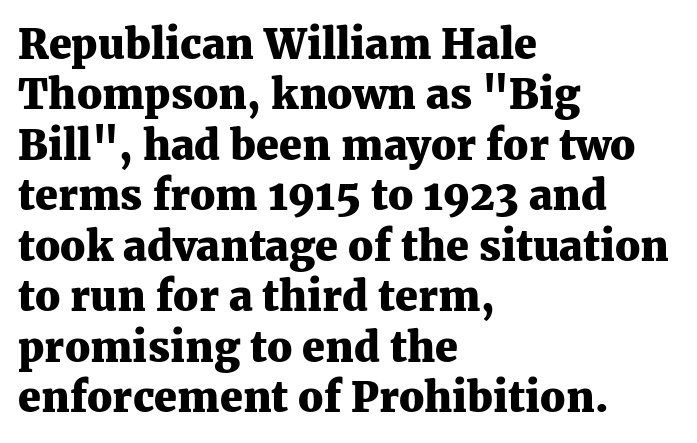
{"serif": "yes", "italic": "no", "bold": "yes", "weight": "heavy", "width": "normal", "stroke_contrast": "medium", "x_height": "medium", "monospaced": "no", "underline": "no", "align": "left", "line_spacing_ratio": 1.23, "letter_spacing": "normal", "letter_spacing_em": 0.0, "glyph_px": 41}
